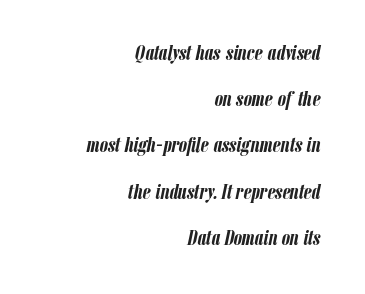
Horizontal alignment here is rightward, an uncommon choice for prose. Thick stems and heavy bowls — unmistakably bold. Descenders are the only things crossing below the line. Italic? Definitely — the glyphs are oblique.
